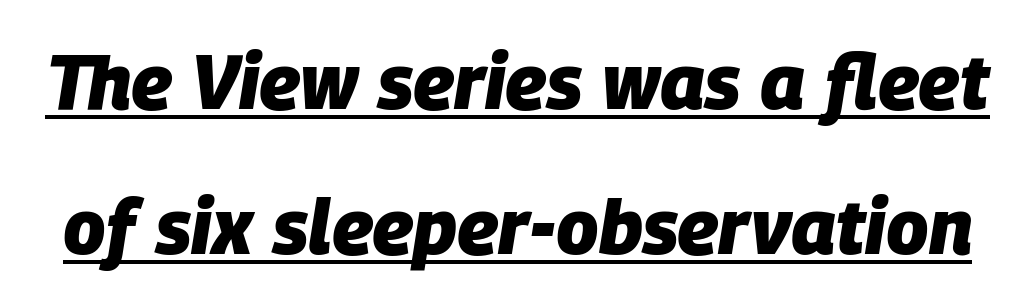
The rendering uses natural spacing where letterforms have individual widths. The lettering tilts uniformly, giving the passage an italic look. This rendering leaves character spacing at its baseline value. These lines carry a lot of weight — the face is fully bold. This rendering features underlined lettering.
